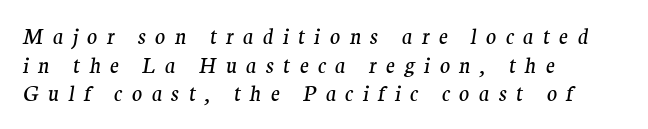
Q: Is the text bold? A: No.
Q: Is the text italic (slanted)? A: Yes, it leans right by about 9 degrees.
Q: Is the text underlined? A: No.
Q: How is the paragraph aligned? A: Left-aligned.
Q: Is the spacing between letters normal or unusually wide? A: Unusually wide.
Q: Is the spacing between lines tight, normal or loose? A: Normal.
